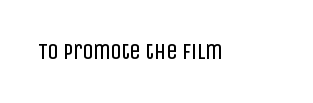
{"italic": "no", "bold": "no", "underline": "no", "letter_spacing": "normal", "letter_spacing_em": 0.0, "glyph_px": 22}
